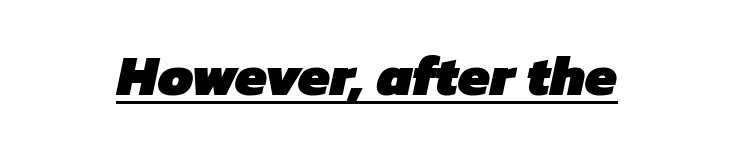
Q: Is the text bold? A: Yes.
Q: Is the typeface a serif or a sans-serif typeface? A: Sans-serif.
Q: Is the text underlined? A: Yes.
Q: How is the paragraph aligned? A: Centered.
Q: Is the spacing between letters normal or unusually wide? A: Normal.
Q: Width (condensed, normal, or wide)? A: Normal.
Q: Stroke contrast? A: Low.
Q: x-height? A: Medium.
Q: Monospaced? A: No.
